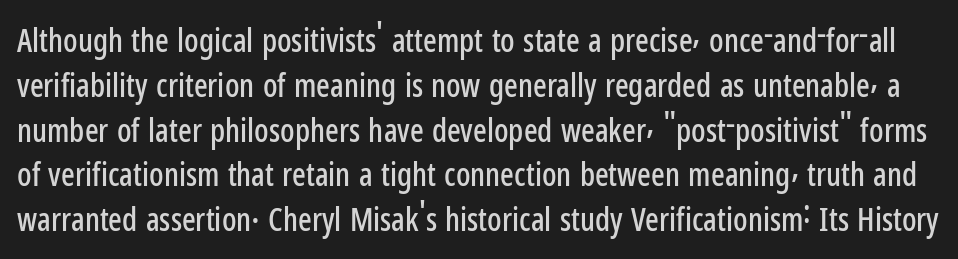
{"serif": "no", "italic": "no", "width": "condensed", "stroke_contrast": "low", "x_height": "medium", "monospaced": "no", "underline": "no", "line_spacing": "normal", "line_spacing_ratio": 1.4, "letter_spacing": "normal", "letter_spacing_em": 0.0, "glyph_px": 32}
